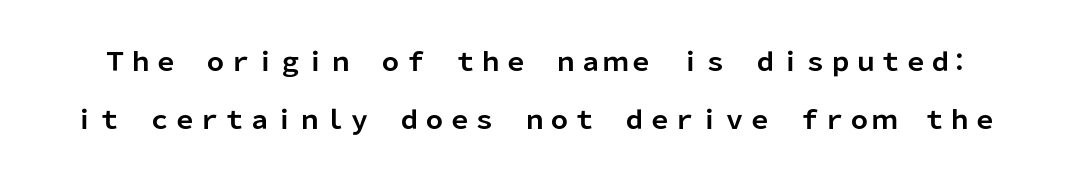
Q: Is the text bold? A: Yes.
Q: Is the text italic (slanted)? A: No, it is upright.
Q: Is the text underlined? A: No.
Q: Is the spacing between letters normal or unusually wide? A: Normal.
Q: Is the spacing between lines tight, normal or loose? A: Loose.
